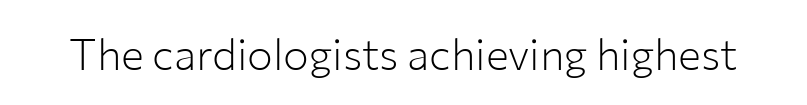
The image shows 43 px light sans-serif type, upright; set normal letter spacing, not underlined; low stroke contrast and a medium x-height.
